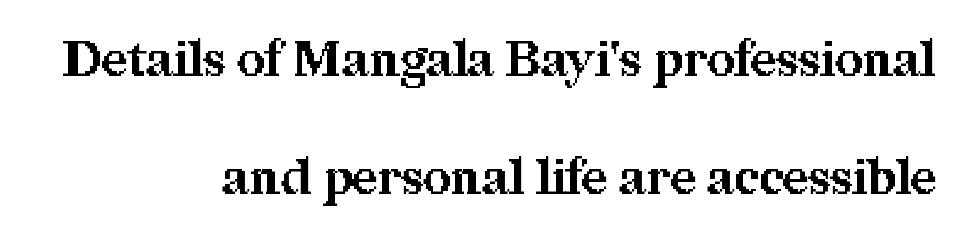
Anything drawn beneath the words? Only blank space. Italic? Not at all — the glyphs are vertical. You can tell from the footed stems that serif type was used. Each letter keeps its own natural width here, so spacing adapts to shape. Look at the stroke-to-counter ratio: heavy, a bold.
